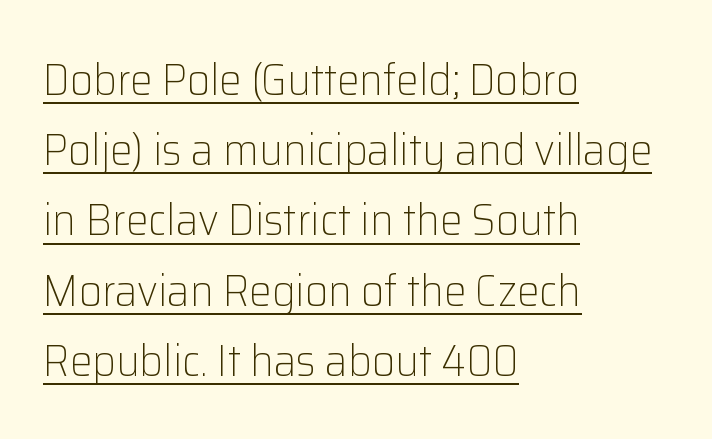
If you measured baseline to baseline, you'd find a middling distance. The rendered words wear a rule along their underside. How are the letters spaced? Ordinarily, with no added tracking. Typographically, this falls in the sans-serif category.
